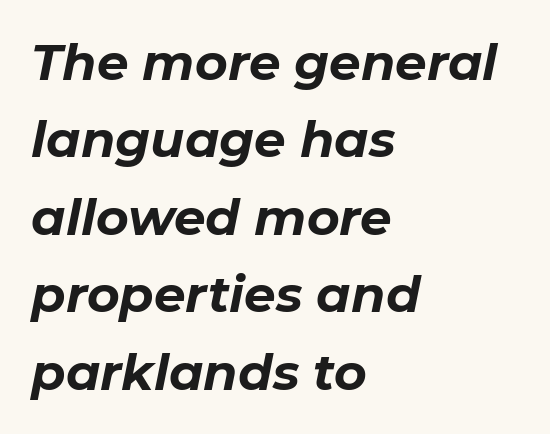
{"italic": "yes", "lean": "right", "slant_degrees": 11, "bold": "yes", "weight": "bold", "width": "normal", "stroke_contrast": "low", "x_height": "medium", "monospaced": "no", "underline": "no", "align": "left", "line_spacing": "normal", "line_spacing_ratio": 1.55, "letter_spacing": "normal", "letter_spacing_em": 0.0, "glyph_px": 50}
